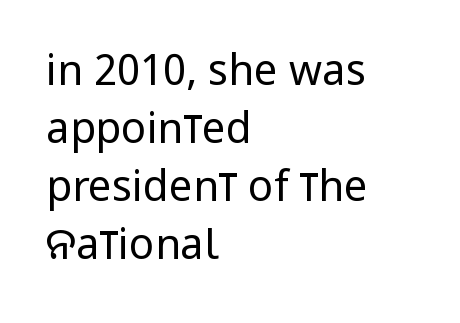
Q: Is the text bold? A: No.
Q: Is the text italic (slanted)? A: No, it is upright.
Q: Is the typeface a serif or a sans-serif typeface? A: Sans-serif.
Q: Is the text underlined? A: No.
Q: How is the paragraph aligned? A: Left-aligned.
Q: Is the spacing between letters normal or unusually wide? A: Normal.
Q: Is the spacing between lines tight, normal or loose? A: Normal.
Q: Width (condensed, normal, or wide)? A: Condensed.
Q: Stroke contrast? A: Low.
Q: x-height? A: Large.
Q: Monospaced? A: No.
